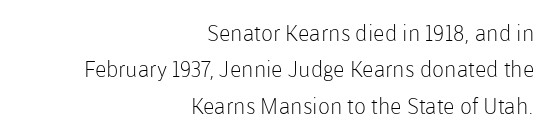
The image shows 22 px text type, upright; set right-aligned, normal line spacing (1.65x), normal letter spacing, not underlined.
